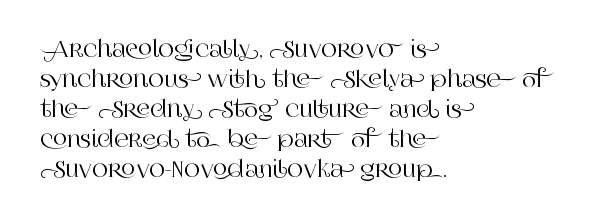
Q: Is the text italic (slanted)? A: No, it is upright.
Q: Is the text underlined? A: No.
Q: How is the paragraph aligned? A: Left-aligned.
Q: Is the spacing between letters normal or unusually wide? A: Normal.
Q: Is the spacing between lines tight, normal or loose? A: Normal.
